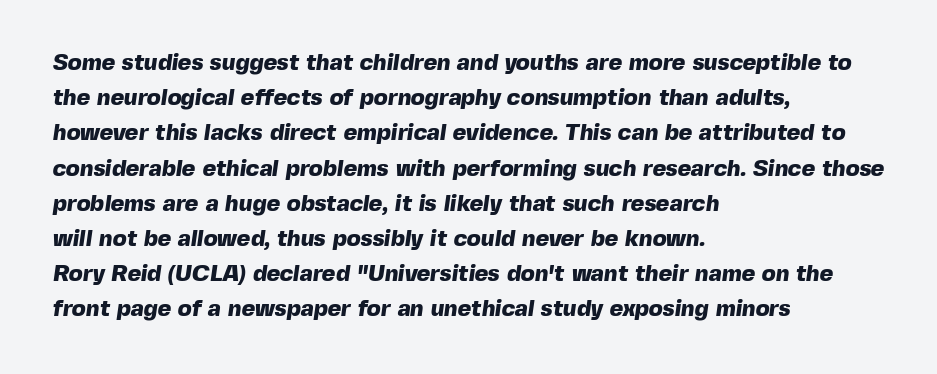
{"bold": "yes", "underline": "no", "align": "left", "line_spacing": "normal", "line_spacing_ratio": 1.53, "letter_spacing": "normal", "letter_spacing_em": 0.0, "glyph_px": 23}
